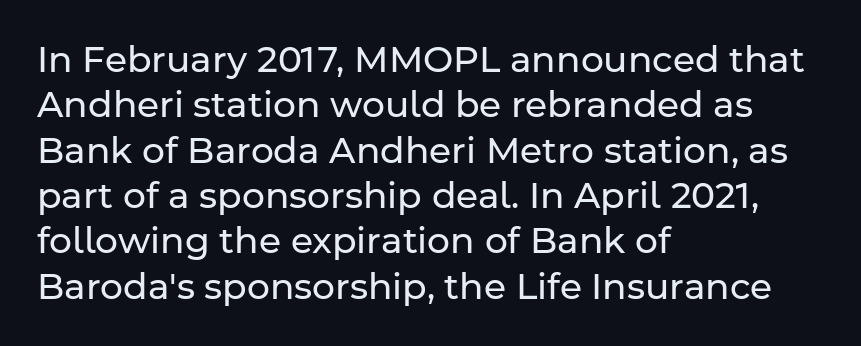
Does the type have serifs? No, each stem ends abruptly. Characters remain perfectly vertical along every line. Words appear dense and cohesive because spacing is normal. Think of a printed novel: that variable character pitch is what you see here. Leading: standard. Words float on clear page, feet unadorned.
